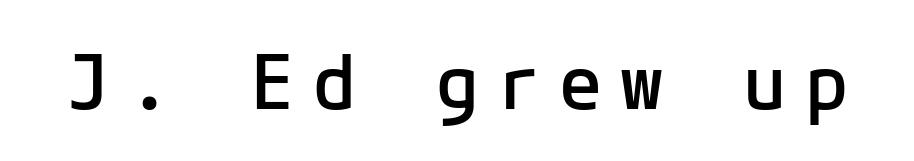
Underline: absent. Bold? Not quite — semibold, heavier than regular but stopping short. Notice how the stems are strictly vertical — no italics here. Serifs: no, the terminals of the letterforms are clean.
